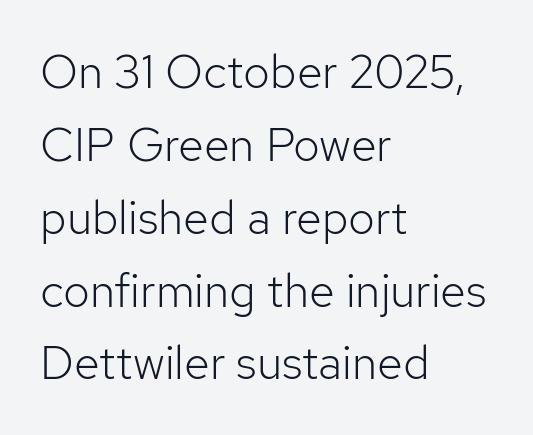
{"serif": "no", "italic": "no", "bold": "no", "weight": "light", "width": "normal", "stroke_contrast": "low", "x_height": "medium", "monospaced": "no", "underline": "no", "align": "left", "line_spacing": "normal", "line_spacing_ratio": 1.55, "letter_spacing": "normal", "letter_spacing_em": 0.0, "glyph_px": 47}
